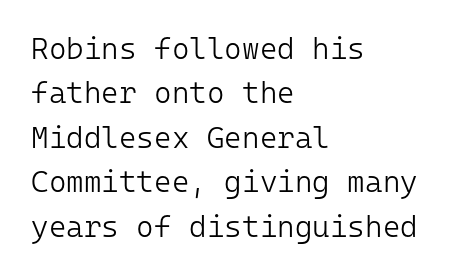
The image shows 30 px light sans-serif type, upright, monospaced; set left-aligned, normal line spacing (1.48x), normal letter spacing, not underlined; low stroke contrast and a medium x-height.
